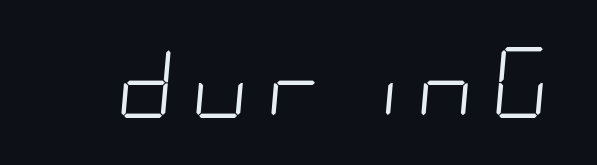
Q: Is the text bold? A: No.
Q: Is the text italic (slanted)? A: Yes, it leans right by about 5 degrees.
Q: Is the text underlined? A: No.
Q: Is the spacing between letters normal or unusually wide? A: Unusually wide.
Q: Width (condensed, normal, or wide)? A: Condensed.
Q: Stroke contrast? A: Low.
Q: x-height? A: Large.
